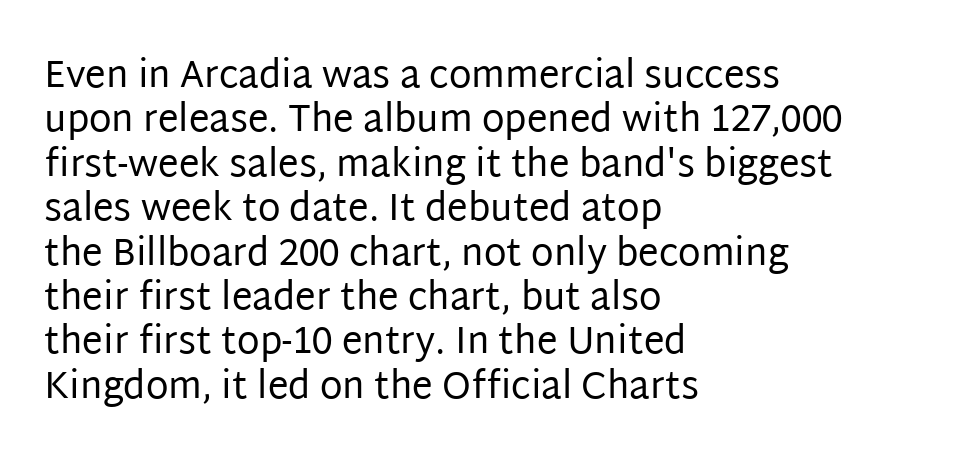
{"serif": "no", "italic": "no", "bold": "no", "weight": "regular", "width": "normal", "stroke_contrast": "low", "x_height": "large", "monospaced": "no", "underline": "no", "align": "left", "line_spacing_ratio": 1.2, "letter_spacing": "normal", "letter_spacing_em": 0.0, "glyph_px": 37}
